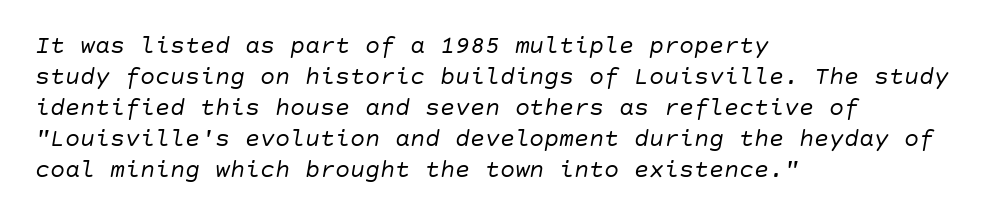
Q: Is the text bold? A: No.
Q: Is the text italic (slanted)? A: Yes, it leans right by about 10 degrees.
Q: Is the text underlined? A: No.
Q: How is the paragraph aligned? A: Left-aligned.
Q: Is the spacing between letters normal or unusually wide? A: Normal.
